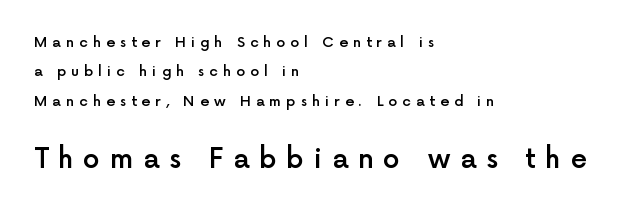
Does the lettering tilt? It doesn't — this is upright. These lines stand farther apart than default settings would place them. Visually the block forms a straight wall on the left and a jagged coastline on the right. A somewhat darkened texture: the type is semibold rather than bold. Does extra space separate the letters? Yes, quite a lot of it.
